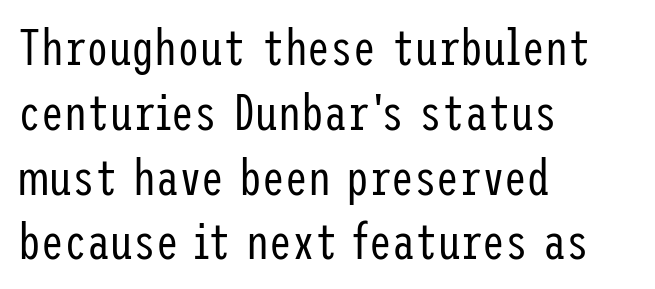
The image shows 51 px regular-weight, condensed sans-serif type, upright; set left-aligned, normal line spacing (1.27x), normal letter spacing, not underlined; low stroke contrast and a medium x-height.
